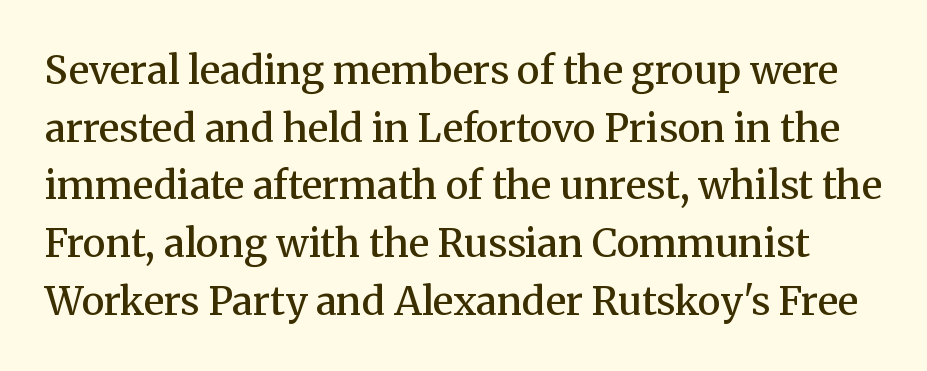
Caption: standard tracking, unaltered. In terms of weight, the rendering is demibold, just under bold. In terms of leading, this rendering sits right in the middle. In terms of letterform style, serifs are clearly present.
